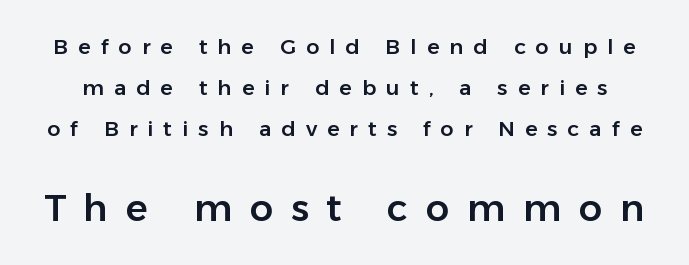
Size contrast runs from small at the top to large at the bottom. Character widths vary here, with narrow letters taking less room than wide ones. Only glyphs here, with clear space below each row. Look at the bottom of the vertical strokes: they stop flat, with no serifs. The passage shown stacks its lines with a broad gap. No italicization has been applied; the sample stays upright.
